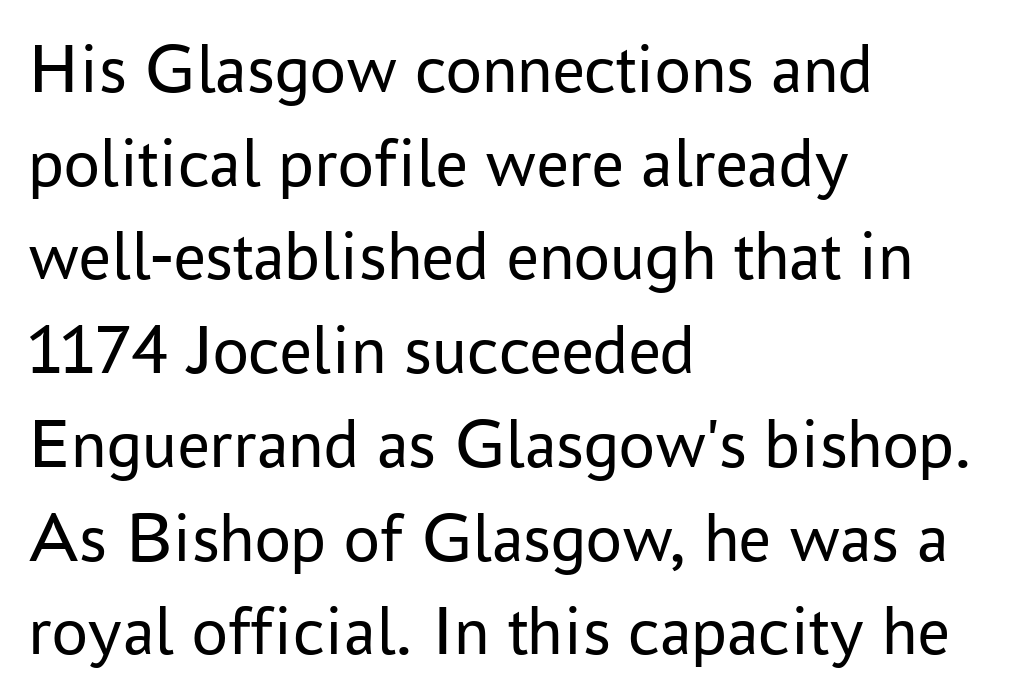
The image shows 71 px regular-weight sans-serif type, upright; set left-aligned, normal line spacing (1.32x), normal letter spacing, not underlined; low stroke contrast and a medium x-height.
